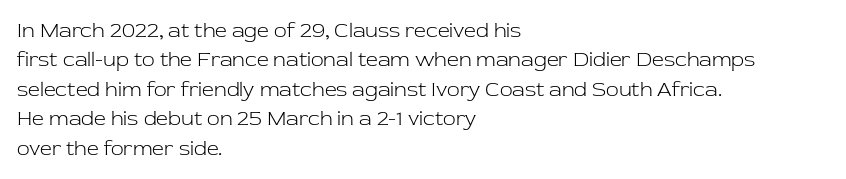
Q: Is the text bold? A: No.
Q: Is the text italic (slanted)? A: No, it is upright.
Q: Is the text underlined? A: No.
Q: How is the paragraph aligned? A: Left-aligned.
Q: Is the spacing between letters normal or unusually wide? A: Normal.
Q: Is the spacing between lines tight, normal or loose? A: Normal.
